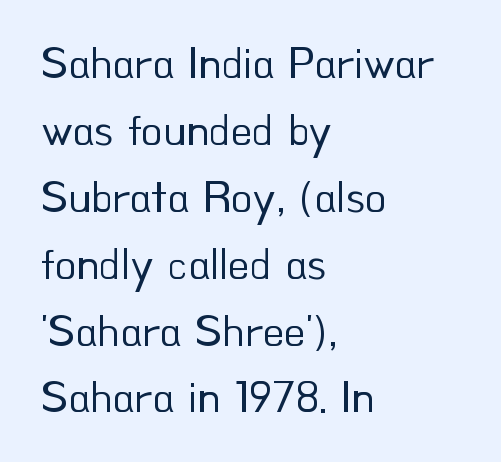
{"serif": "no", "italic": "no", "bold": "no", "weight": "regular", "width": "normal", "stroke_contrast": "low", "x_height": "small", "monospaced": "no", "underline": "no", "align": "left", "line_spacing": "normal", "line_spacing_ratio": 1.52, "letter_spacing": "normal", "letter_spacing_em": 0.0, "glyph_px": 44}
